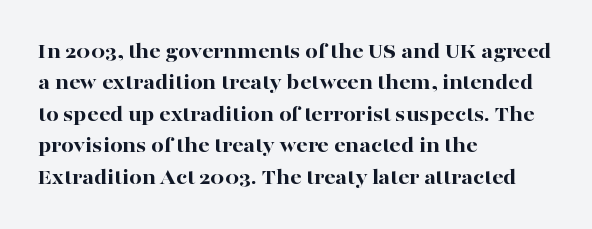
{"italic": "no", "bold": "yes", "underline": "no", "align": "left", "line_spacing": "normal", "line_spacing_ratio": 1.43, "letter_spacing": "normal", "letter_spacing_em": 0.0, "glyph_px": 22}
